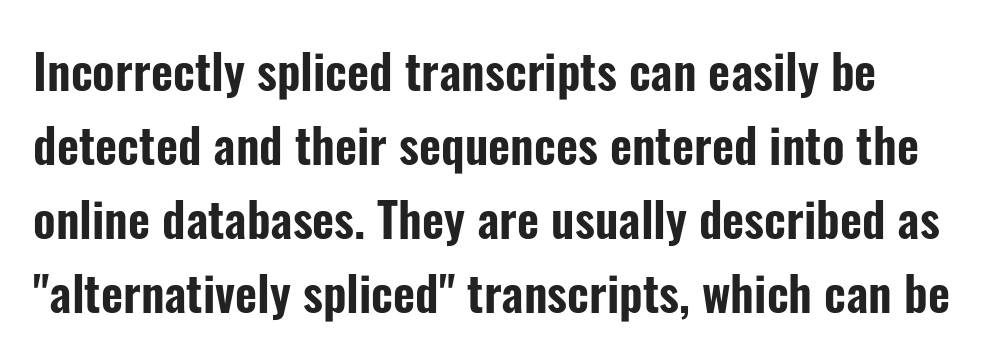
Look at the bottom of the vertical strokes: they stop flat, with no serifs. The passage shown is not underscored anywhere. It's the straight-up-and-down kind of type. The face used here is proportionally spaced, like ordinary book or web type.
